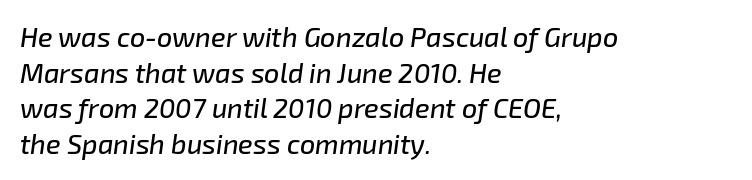
{"italic": "yes", "lean": "right", "slant_degrees": 8, "underline": "no", "align": "left", "line_spacing": "normal", "line_spacing_ratio": 1.32, "letter_spacing": "normal", "letter_spacing_em": 0.0, "glyph_px": 27}
